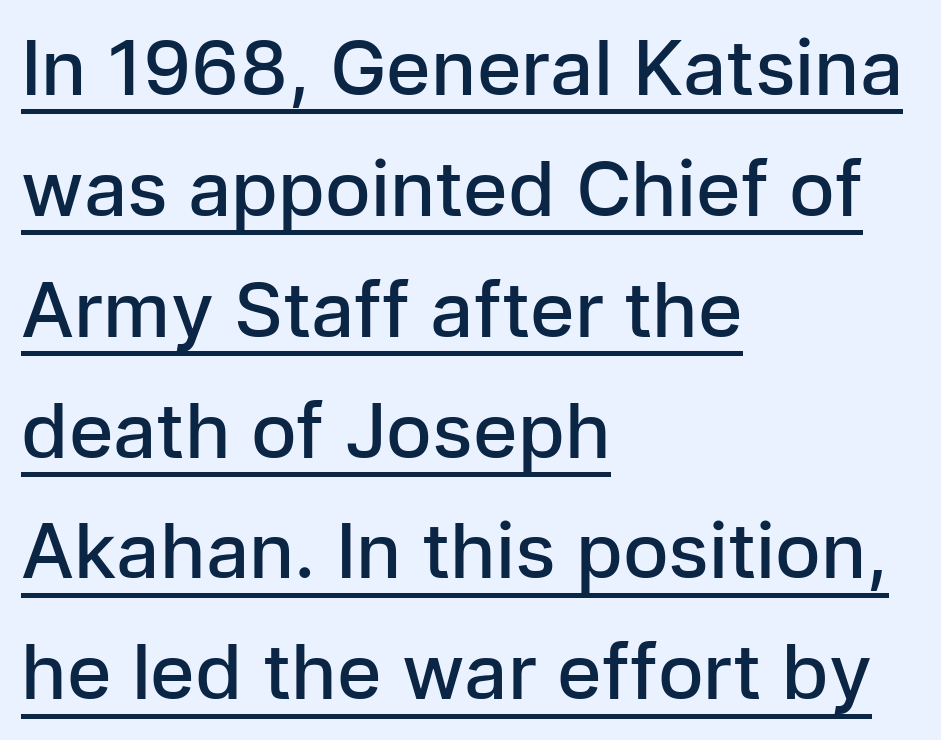
The image shows 76 px semibold sans-serif type, upright; set left-aligned, normal line spacing (1.59x), normal letter spacing, underlined; low stroke contrast and a medium x-height.
